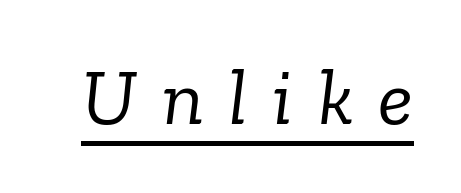
The image shows 80 px light serif type, italic (leaning right); set unusually wide letter spacing (+0.31 em), underlined; low stroke contrast and a medium x-height.
